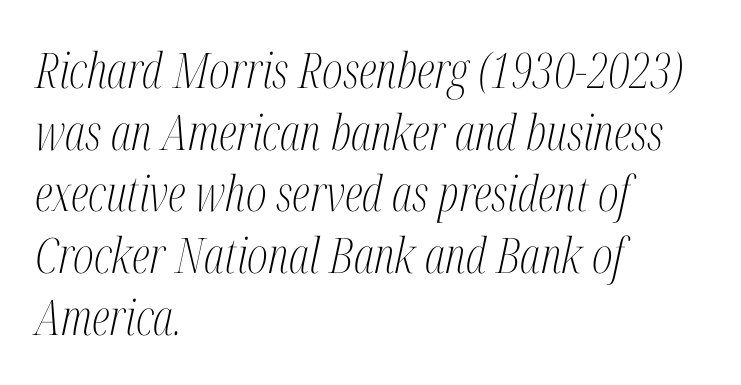
{"serif": "yes", "italic": "yes", "lean": "right", "slant_degrees": 12, "bold": "no", "weight": "light", "width": "condensed", "stroke_contrast": "medium", "x_height": "medium", "monospaced": "no", "underline": "no", "align": "left", "line_spacing": "normal", "line_spacing_ratio": 1.26, "letter_spacing": "normal", "letter_spacing_em": 0.0, "glyph_px": 49}
